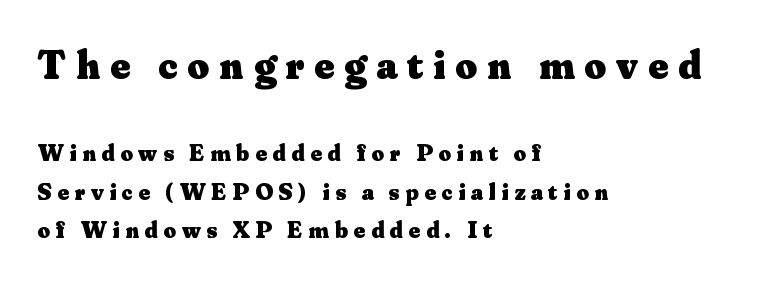
The image shows 42 px heavy serif type, upright; set left-aligned, normal line spacing (1.59x), unusually wide letter spacing (+0.24 em), not underlined; the first (top) block is 1.75x larger; medium stroke contrast and a small x-height.
